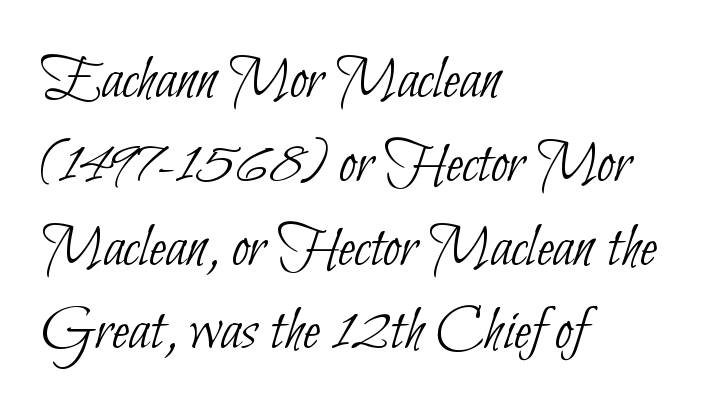
The image shows 63 px thin, condensed sans-serif type; set left-aligned, normal line spacing (1.33x), normal letter spacing, not underlined; low stroke contrast and a small x-height.
